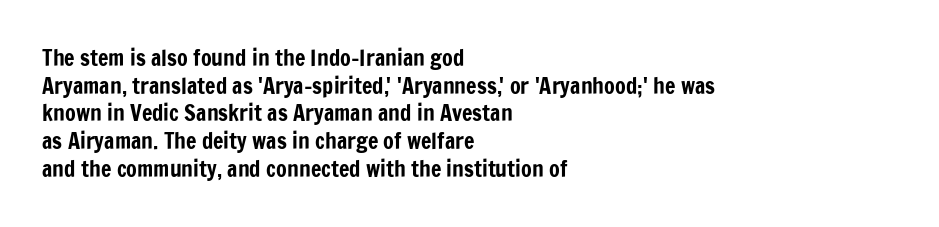
{"italic": "no", "underline": "no", "align": "left", "line_spacing": "normal", "line_spacing_ratio": 1.26, "letter_spacing": "normal", "letter_spacing_em": 0.0, "glyph_px": 22}
